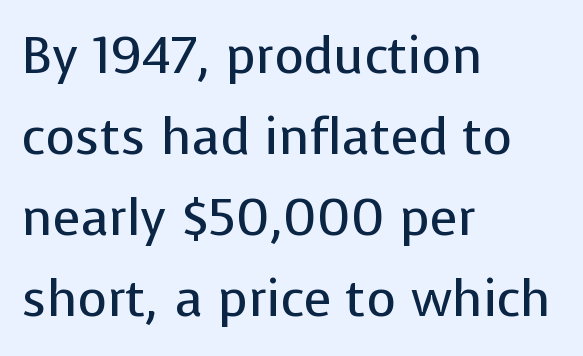
{"serif": "no", "italic": "no", "bold": "no", "weight": "regular", "width": "normal", "stroke_contrast": "low", "x_height": "medium", "monospaced": "no", "underline": "no", "align": "left", "line_spacing": "normal", "line_spacing_ratio": 1.59, "letter_spacing": "normal", "letter_spacing_em": 0.0, "glyph_px": 51}
